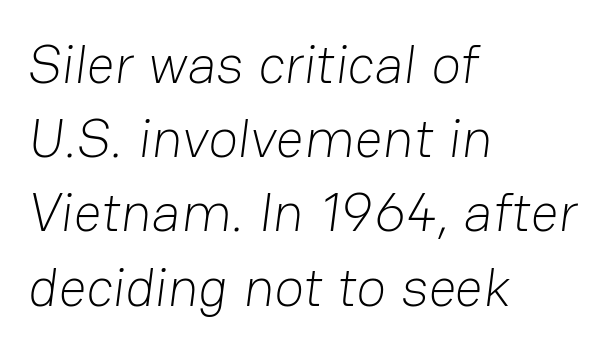
{"serif": "no", "bold": "no", "weight": "light", "width": "normal", "stroke_contrast": "low", "x_height": "medium", "monospaced": "no", "underline": "no", "align": "left", "line_spacing": "normal", "line_spacing_ratio": 1.35, "letter_spacing": "normal", "letter_spacing_em": 0.0, "glyph_px": 55}
